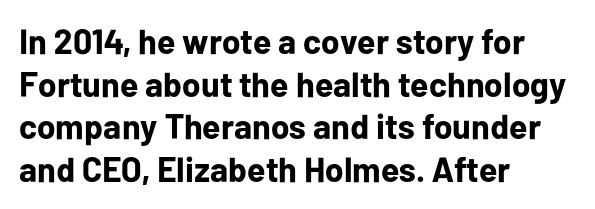
The image shows 35 px bold sans-serif type, upright; set left-aligned, line spacing 1.22x, normal letter spacing, not underlined; low stroke contrast and a medium x-height.
